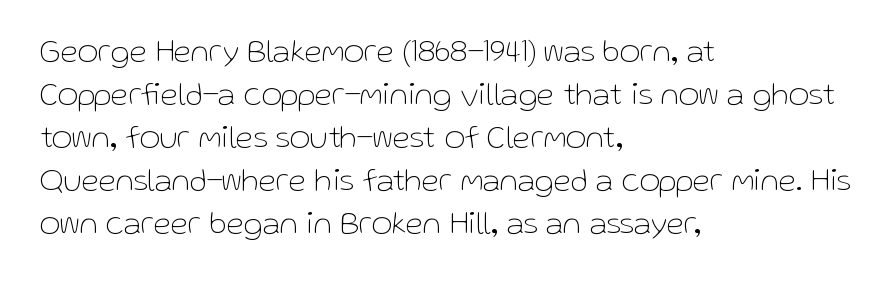
Is the type heavy? It reads as light-to-regular instead. Only glyphs here, with clear space below each row. Baseline-to-baseline distance is the conventional proportion of letter height. Is this a fixed-width face? No — the glyphs have proportional, varying widths.
